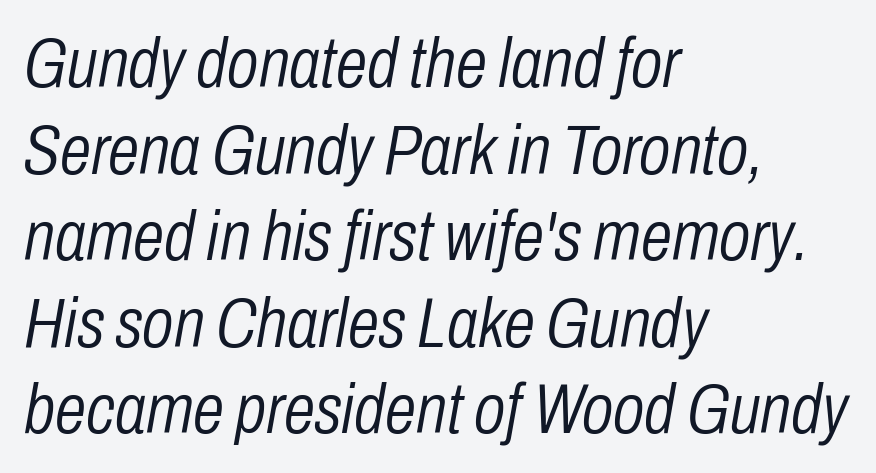
Q: Is the text bold? A: No.
Q: Is the text italic (slanted)? A: Yes, it leans right by about 10 degrees.
Q: Is the text underlined? A: No.
Q: How is the paragraph aligned? A: Left-aligned.
Q: Is the spacing between letters normal or unusually wide? A: Normal.
Q: Width (condensed, normal, or wide)? A: Condensed.
Q: Stroke contrast? A: Low.
Q: x-height? A: Medium.
Q: Monospaced? A: No.
